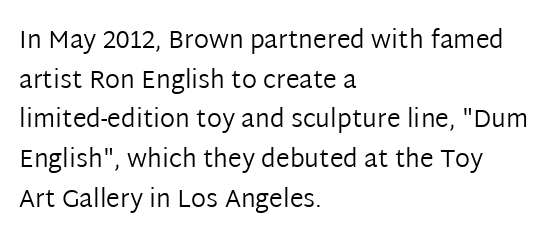
No italicization has been applied; the sample stays upright. Which margin do the lines hug? The left one — the right edge is uneven. Interline gaps are of average width in this sample. Descender tails drop into unmarked territory.
